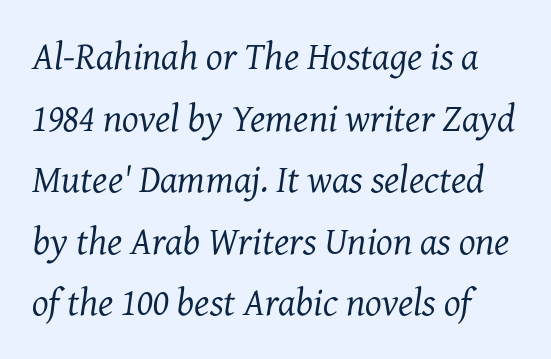
The image shows 39 px regular-weight serif type, italic (leaning right); set normal line spacing (1.58x), normal letter spacing, not underlined; medium stroke contrast and a medium x-height.
